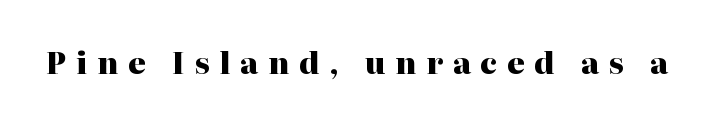
The image shows 30 px heavy serif type, upright; set unusually wide letter spacing (+0.33 em), not underlined; high stroke contrast and a medium x-height.
